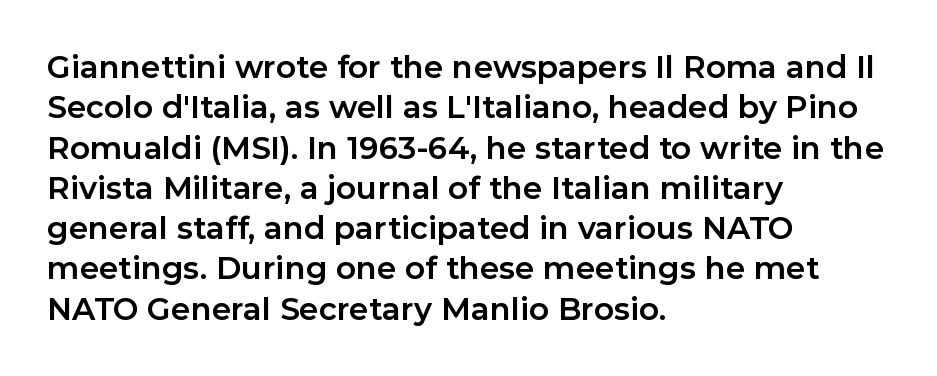
Stroke thickness is high; the sample reads as a true bold. Here the designer chose a conventional face with non-uniform glyph widths. Each line starts at the same left margin while the right side varies. The typeface chosen for these lines omits serifs. Normally led — the rows are evenly, conventionally spaced. Ascenders rise straight up at ninety degrees.
